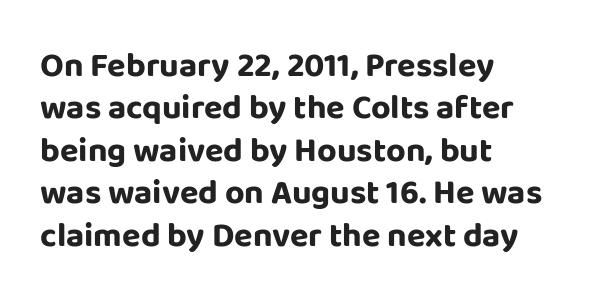
The image shows 34 px bold sans-serif type, upright; set left-aligned, normal line spacing (1.25x), normal letter spacing, not underlined; low stroke contrast and a large x-height.
